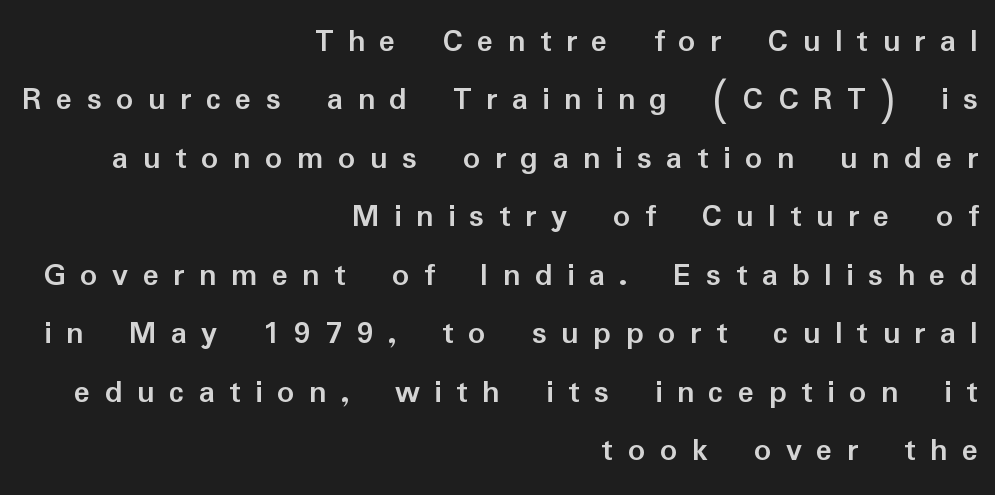
Q: Is the text bold? A: Yes.
Q: Is the text italic (slanted)? A: No, it is upright.
Q: Is the typeface a serif or a sans-serif typeface? A: Sans-serif.
Q: Is the text underlined? A: No.
Q: How is the paragraph aligned? A: Right-aligned.
Q: Is the spacing between letters normal or unusually wide? A: Unusually wide.
Q: Width (condensed, normal, or wide)? A: Normal.
Q: Stroke contrast? A: Low.
Q: x-height? A: Medium.
Q: Monospaced? A: No.
